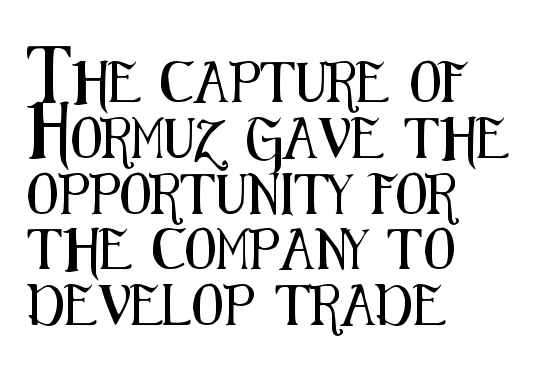
The image shows 41 px condensed type, upright; set left-aligned, normal line spacing (1.36x), normal letter spacing, not underlined; medium stroke contrast and a medium x-height.
